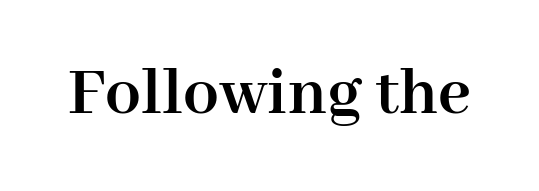
Font category for this specimen: serif. A bare baseline throughout the passage. Nobody touched the tracking dial on this one. Compared with an ordinary text face, these strokes are far heavier — a full bold.
